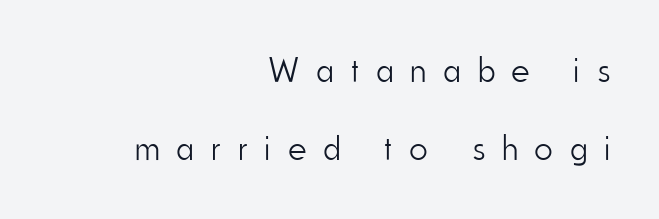
The image shows 35 px light, condensed sans-serif type, upright; set right-aligned, loose line spacing (2.23x), unusually wide letter spacing (+0.5 em), not underlined; low stroke contrast and a small x-height.
